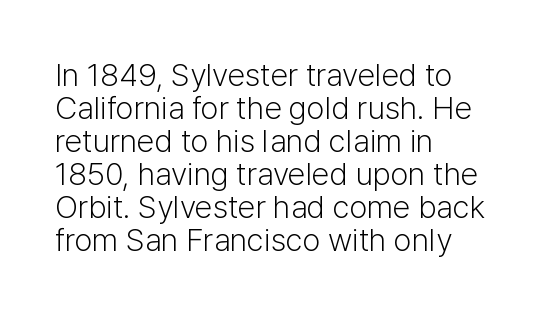
Proportional: the letters do not fall into vertical columns. Compared with typical body copy, the letter spacing here is the same. Only glyphs here, with clear space below each row. Notice how the stems are strictly vertical — no italics here.
